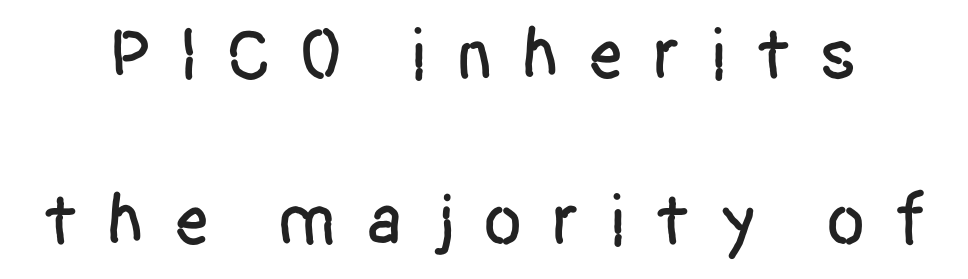
This sample has the flowing, uneven cadence of proportional lettering. Spacing between characters has been opened up far beyond the box default. Quick note: interline space is abundant. Only glyphs here, with clear space below each row.
